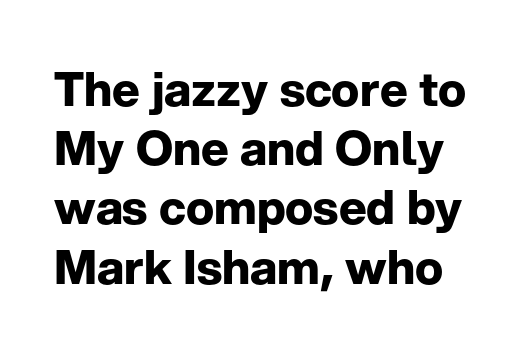
There is no visible air inserted between adjacent glyphs. Upright lettering throughout. You can tell from the bare stems that sans-serif type was used. Rule under the text: the space is simply empty.
